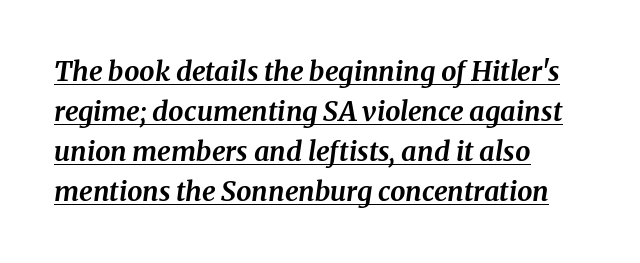
{"italic": "yes", "lean": "right", "slant_degrees": 8, "bold": "yes", "underline": "yes", "align": "left", "line_spacing": "normal", "line_spacing_ratio": 1.48, "letter_spacing": "normal", "letter_spacing_em": 0.0, "glyph_px": 27}
